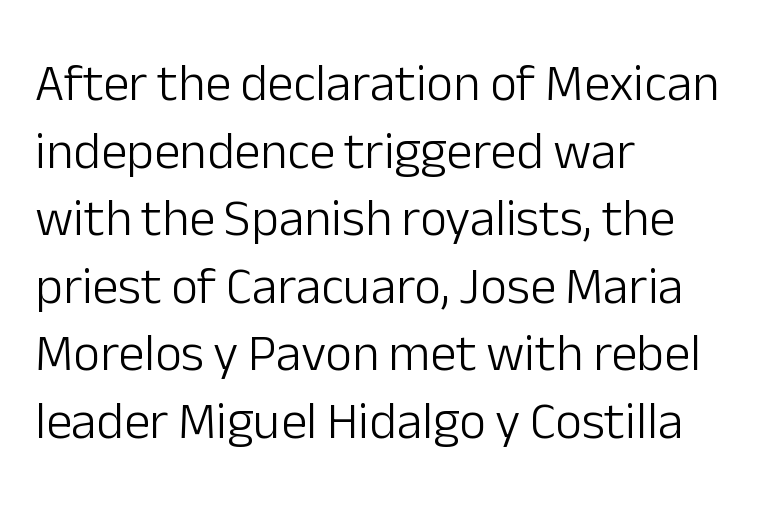
The image shows 52 px light sans-serif type, upright; set left-aligned, normal line spacing (1.3x), normal letter spacing, not underlined; low stroke contrast and a medium x-height.
